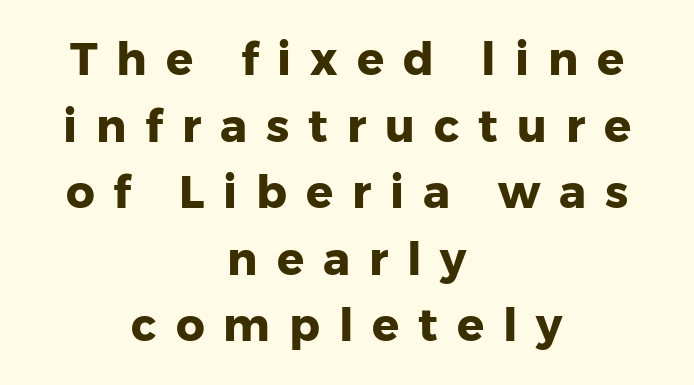
Do the characters align in a grid? No, the font is proportional. Designer's note — italics off, roman on. A student would call this center alignment; a typographer would say set centered. Leading matches the norm, producing a regular column. Weight: bold. Serif or sans? Sans — the stroke terminals are bare.
